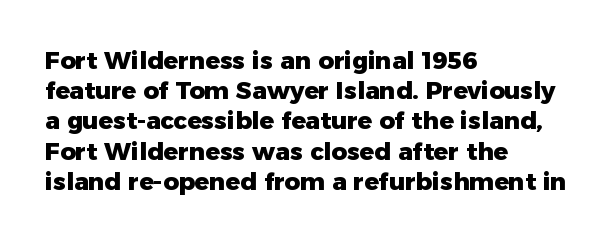
The image shows 24 px bold type, upright; set left-aligned, normal line spacing (1.26x), normal letter spacing, not underlined.
